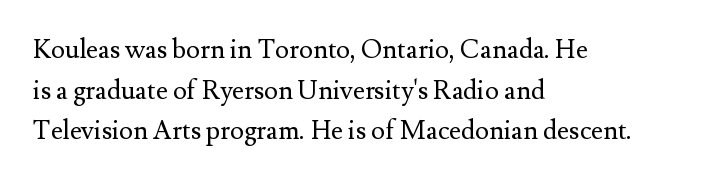
Q: Is the text bold? A: No.
Q: Is the text italic (slanted)? A: No, it is upright.
Q: Is the text underlined? A: No.
Q: How is the paragraph aligned? A: Left-aligned.
Q: Is the spacing between letters normal or unusually wide? A: Normal.
Q: Is the spacing between lines tight, normal or loose? A: Normal.
